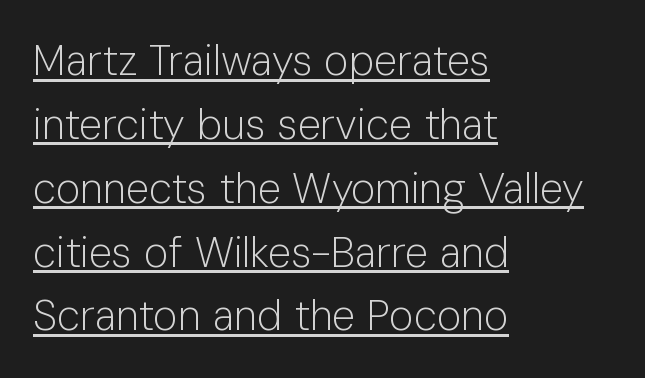
{"serif": "no", "italic": "no", "bold": "no", "weight": "light", "width": "normal", "stroke_contrast": "low", "x_height": "medium", "monospaced": "no", "underline": "yes", "align": "left", "line_spacing": "normal", "line_spacing_ratio": 1.52, "letter_spacing": "normal", "letter_spacing_em": 0.0, "glyph_px": 42}
